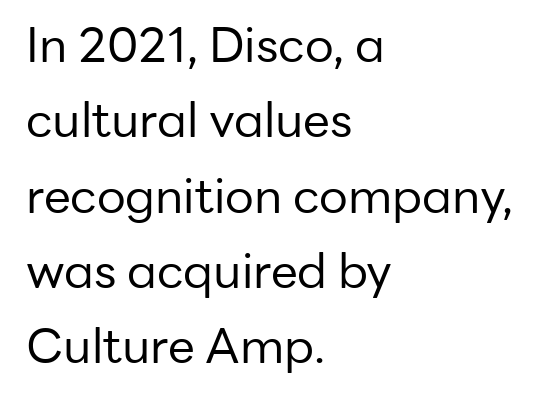
Q: Is the text bold? A: No.
Q: Is the text italic (slanted)? A: No, it is upright.
Q: Is the typeface a serif or a sans-serif typeface? A: Sans-serif.
Q: Is the text underlined? A: No.
Q: How is the paragraph aligned? A: Left-aligned.
Q: Is the spacing between letters normal or unusually wide? A: Normal.
Q: Is the spacing between lines tight, normal or loose? A: Normal.
Q: Width (condensed, normal, or wide)? A: Normal.
Q: Stroke contrast? A: Low.
Q: x-height? A: Medium.
Q: Monospaced? A: No.
